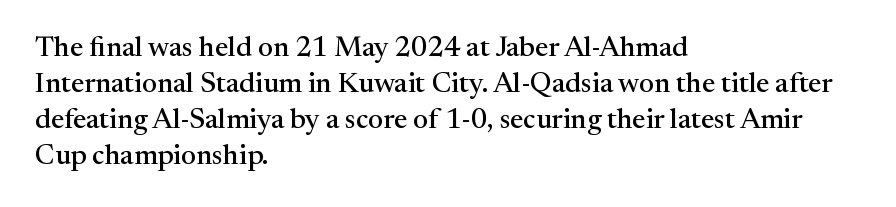
Q: Is the text italic (slanted)? A: No, it is upright.
Q: Is the typeface a serif or a sans-serif typeface? A: Serif.
Q: Is the text underlined? A: No.
Q: How is the paragraph aligned? A: Left-aligned.
Q: Is the spacing between letters normal or unusually wide? A: Normal.
Q: Is the spacing between lines tight, normal or loose? A: Normal.
Q: Width (condensed, normal, or wide)? A: Normal.
Q: Stroke contrast? A: Medium.
Q: x-height? A: Medium.
Q: Monospaced? A: No.
